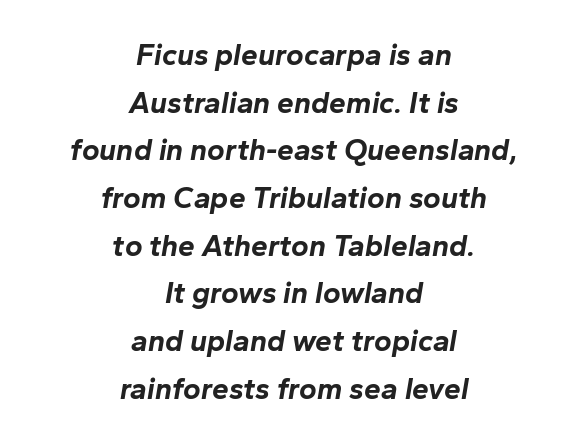
You could not count columns in this text — the font is proportionally spaced. Weight check: bold — yes, fully. You could call the tracking neutral — neither tight nor loose. Horizontal alignment here is central, giving a formal, balanced look. Unmarked baselines from the first word to the last.
